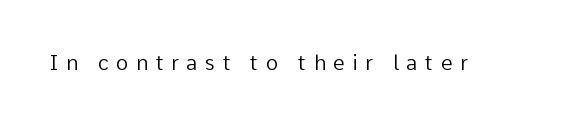
Q: Is the text bold? A: No.
Q: Is the text italic (slanted)? A: No, it is upright.
Q: Is the text underlined? A: No.
Q: Is the spacing between letters normal or unusually wide? A: Unusually wide.
